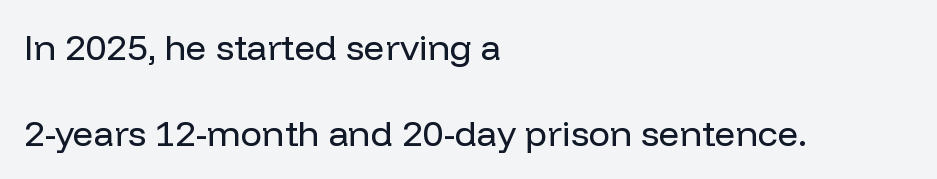
The image shows 36 px regular-weight sans-serif type, upright; set left-aligned, loose line spacing (2.38x), normal letter spacing, not underlined; low stroke contrast and a medium x-height.
